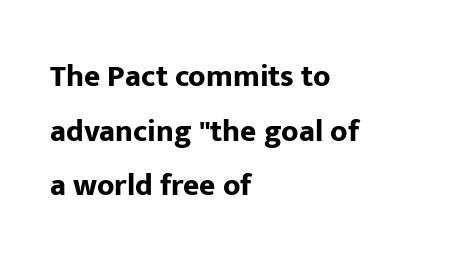
To sum up the face: it is a sans, with no serifs. Think of a printed novel: that variable character pitch is what you see here. What weight is shown? A full bold with thick strokes. Short note: letters normally spaced.
